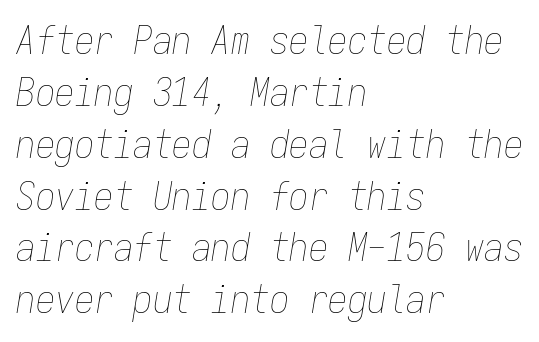
{"italic": "yes", "lean": "right", "slant_degrees": 9, "bold": "no", "weight": "thin", "width": "condensed", "stroke_contrast": "low", "x_height": "medium", "monospaced": "yes", "underline": "no", "align": "left", "line_spacing": "normal", "line_spacing_ratio": 1.33, "letter_spacing": "normal", "letter_spacing_em": 0.0, "glyph_px": 39}
